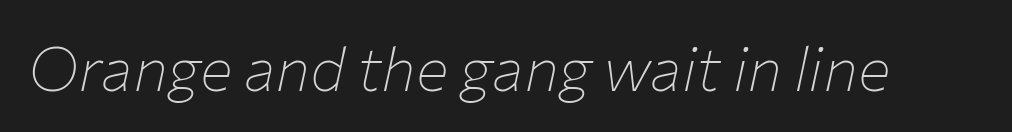
Q: Is the text bold? A: No.
Q: Is the text italic (slanted)? A: Yes, it leans right by about 12 degrees.
Q: Is the text underlined? A: No.
Q: Is the spacing between letters normal or unusually wide? A: Normal.
Q: Width (condensed, normal, or wide)? A: Normal.
Q: Stroke contrast? A: Low.
Q: x-height? A: Medium.
Q: Monospaced? A: No.
